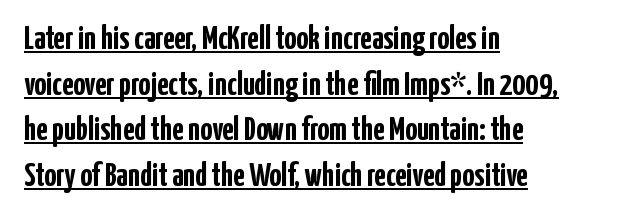
Q: Is the text bold? A: Yes.
Q: Is the text italic (slanted)? A: No, it is upright.
Q: Is the typeface a serif or a sans-serif typeface? A: Sans-serif.
Q: Is the text underlined? A: Yes.
Q: How is the paragraph aligned? A: Left-aligned.
Q: Is the spacing between letters normal or unusually wide? A: Normal.
Q: Is the spacing between lines tight, normal or loose? A: Normal.
Q: Width (condensed, normal, or wide)? A: Condensed.
Q: Stroke contrast? A: Low.
Q: x-height? A: Medium.
Q: Monospaced? A: No.
